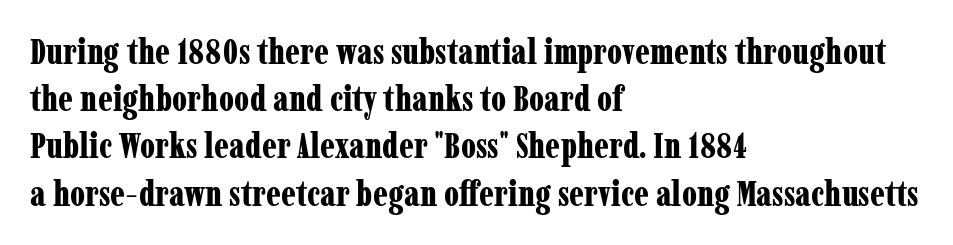
How are the letters spaced? Ordinarily, with no added tracking. Decoration check: the copy has no underline. Designer's note — italics off, roman on. These lines stack with their left ends in a neat column. You can tell from the footed stems that serif type was used.
